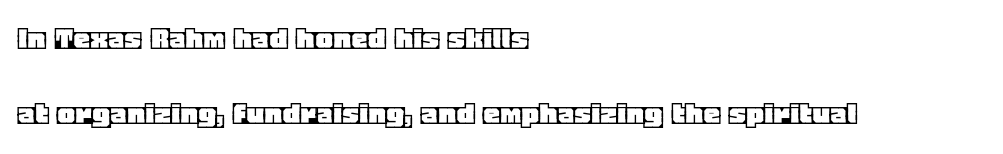
{"italic": "no", "width": "normal", "x_height": "large", "monospaced": "no", "underline": "no", "align": "left", "line_spacing": "loose", "line_spacing_ratio": 2.21, "letter_spacing": "normal", "letter_spacing_em": 0.0, "glyph_px": 34}
